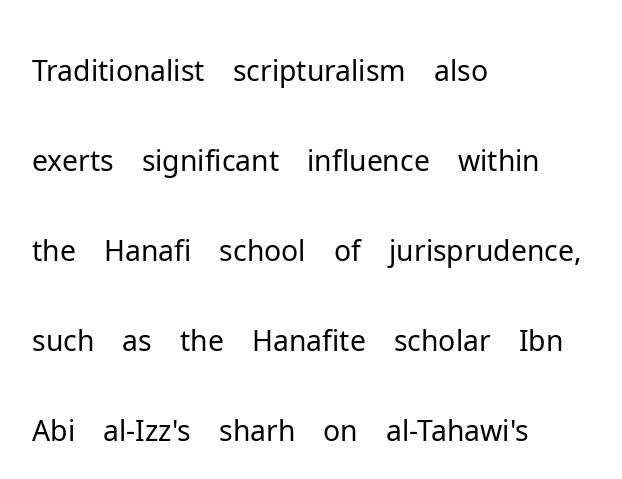
{"serif": "no", "italic": "no", "bold": "no", "weight": "light", "width": "normal", "stroke_contrast": "low", "x_height": "medium", "monospaced": "no", "underline": "no", "align": "left", "line_spacing": "normal", "line_spacing_ratio": 1.55, "letter_spacing": "normal", "letter_spacing_em": 0.0, "glyph_px": 58}
